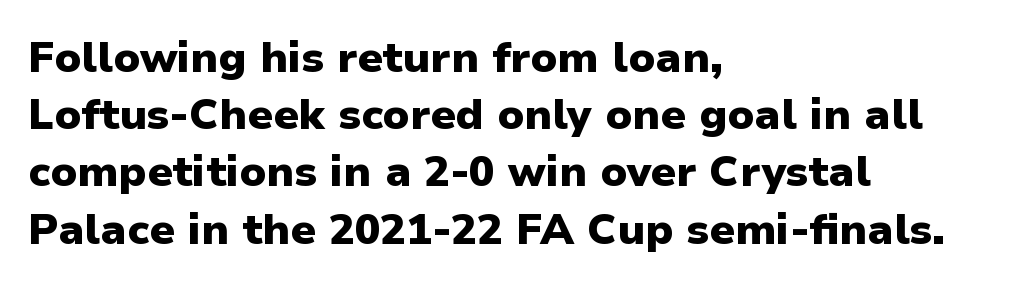
{"serif": "no", "italic": "no", "bold": "yes", "weight": "heavy", "width": "normal", "stroke_contrast": "low", "x_height": "medium", "monospaced": "no", "underline": "no", "align": "left", "line_spacing": "normal", "line_spacing_ratio": 1.33, "letter_spacing": "normal", "letter_spacing_em": 0.0, "glyph_px": 43}
